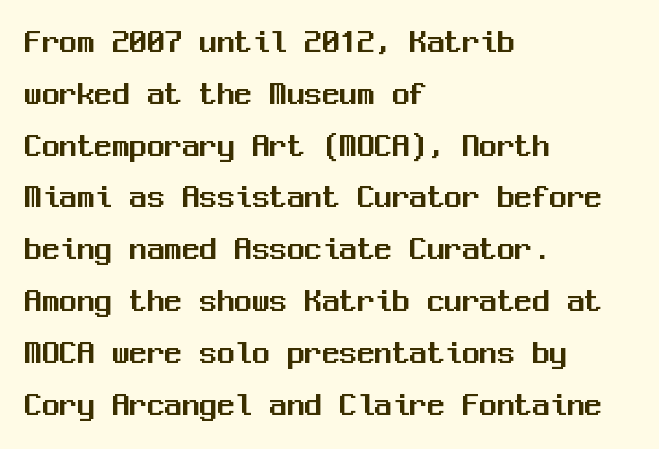
Q: Is the text italic (slanted)? A: No, it is upright.
Q: Is the typeface a serif or a sans-serif typeface? A: Sans-serif.
Q: Is the text underlined? A: No.
Q: How is the paragraph aligned? A: Left-aligned.
Q: Is the spacing between letters normal or unusually wide? A: Normal.
Q: Is the spacing between lines tight, normal or loose? A: Normal.
Q: Width (condensed, normal, or wide)? A: Normal.
Q: Stroke contrast? A: Medium.
Q: x-height? A: Medium.
Q: Monospaced? A: Yes.
